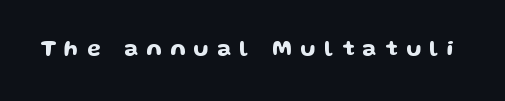
The image shows 22 px text type, upright; set unusually wide letter spacing (+0.38 em), not underlined.
